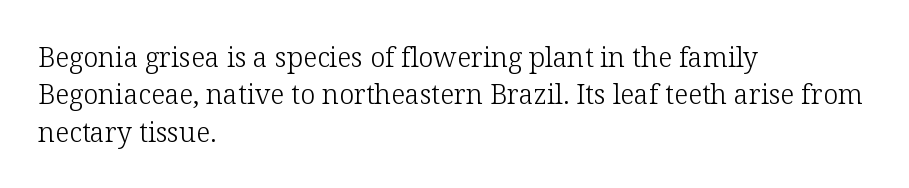
Interline gaps are of average width in this sample. Inter-character spacing is left at the font's built-in metrics. If you drew a line through each stem, it would be perfectly vertical. Words float on clear page, feet unadorned. Each line starts at the same left margin while the right side varies.
